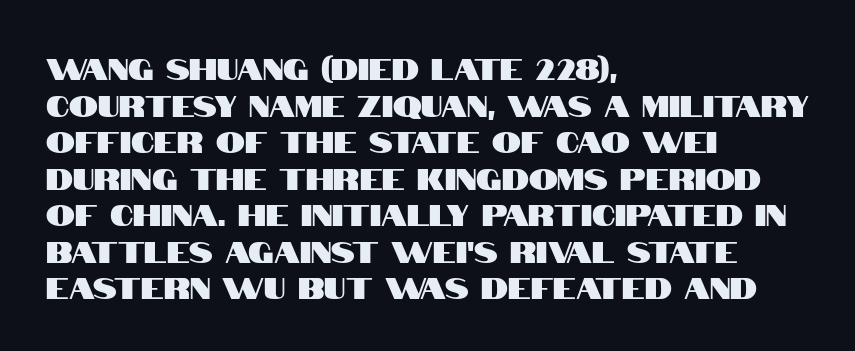
{"serif": "no", "italic": "no", "width": "condensed", "stroke_contrast": "high", "x_height": "large", "monospaced": "no", "underline": "no", "align": "left", "line_spacing": "normal", "line_spacing_ratio": 1.26, "letter_spacing": "normal", "letter_spacing_em": 0.0, "glyph_px": 29}
